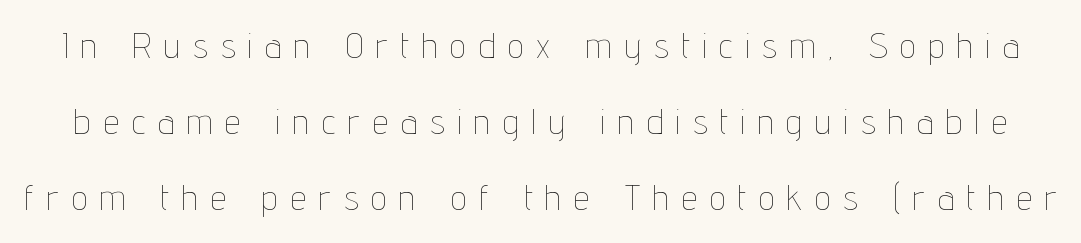
{"italic": "no", "bold": "no", "weight": "thin", "width": "condensed", "stroke_contrast": "low", "x_height": "medium", "monospaced": "no", "underline": "no", "line_spacing": "loose", "line_spacing_ratio": 2.17, "letter_spacing": "wide", "letter_spacing_em": 0.38, "glyph_px": 35}
